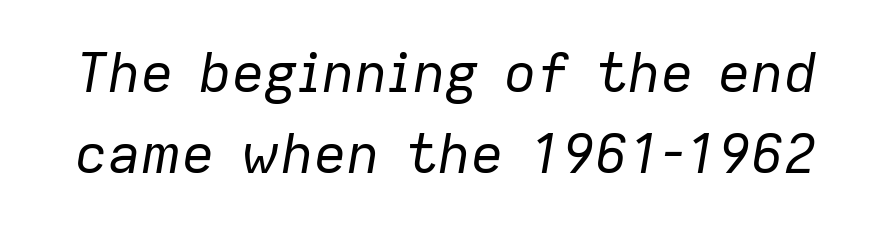
Weight: in the light-to-regular range. Anything drawn beneath the words? Only blank space. How would I describe the line gaps? Plain and ordinary. Italic: yes, the glyphs are oblique.
